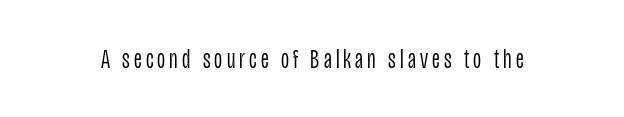
{"serif": "no", "italic": "no", "bold": "no", "weight": "light", "width": "condensed", "stroke_contrast": "low", "x_height": "large", "monospaced": "no", "underline": "no", "glyph_px": 28}
